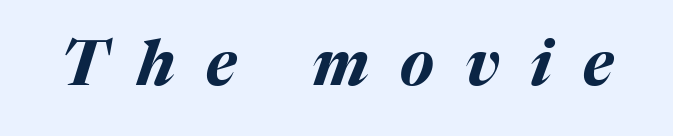
The axis of the letterforms is tilted away from vertical. Does extra space separate the letters? Yes, quite a lot of it. How heavy is the stroke? Heavy — this is a bold. Note the varied advance widths — an 'i' is clearly narrower than an 'm'. Descender tails drop into unmarked territory.
